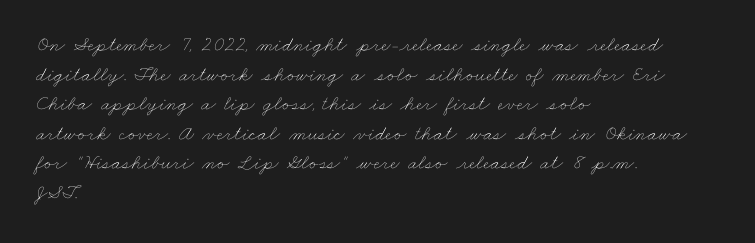
{"bold": "no", "underline": "no", "align": "left", "line_spacing": "normal", "line_spacing_ratio": 1.41, "letter_spacing": "normal", "letter_spacing_em": 0.0, "glyph_px": 21}
